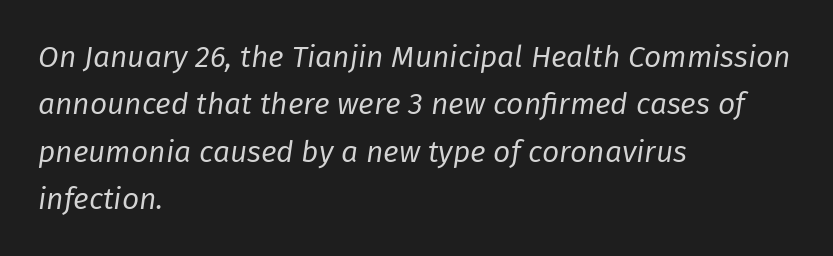
The image shows 30 px regular-weight type, italic (leaning right); set left-aligned, normal line spacing (1.58x), normal letter spacing, not underlined; low stroke contrast and a medium x-height.
